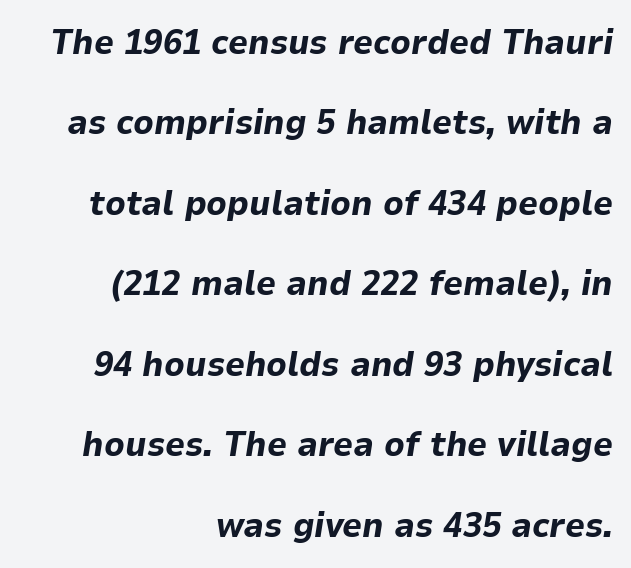
The image shows 35 px bold type, italic (leaning right); set right-aligned, loose line spacing (2.3x), normal letter spacing, not underlined; low stroke contrast and a medium x-height.
